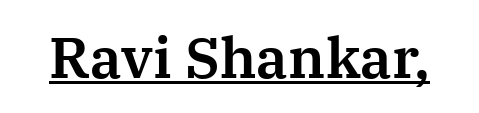
The letters carry serifs — small finishing strokes at the ends of their stems. Has an underline been added? It has. Think of a printed novel: that variable character pitch is what you see here. Posture: straight, roman, zero tilt. There is no visible air inserted between adjacent glyphs.
